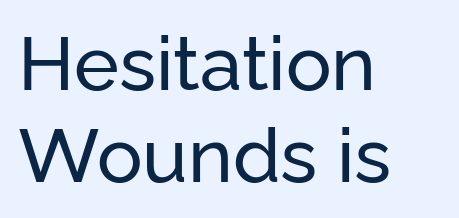
Q: Is the text italic (slanted)? A: No, it is upright.
Q: Is the typeface a serif or a sans-serif typeface? A: Sans-serif.
Q: Is the text underlined? A: No.
Q: How is the paragraph aligned? A: Left-aligned.
Q: Is the spacing between letters normal or unusually wide? A: Normal.
Q: Width (condensed, normal, or wide)? A: Normal.
Q: Stroke contrast? A: Low.
Q: x-height? A: Medium.
Q: Monospaced? A: No.
